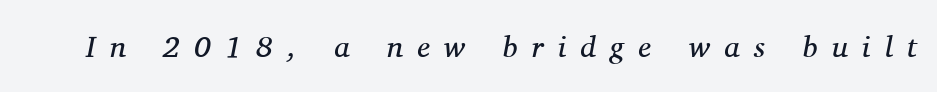
{"serif": "yes", "italic": "yes", "lean": "right", "slant_degrees": 11, "bold": "no", "weight": "regular", "width": "normal", "stroke_contrast": "medium", "x_height": "medium", "monospaced": "no", "underline": "no", "letter_spacing": "wide", "letter_spacing_em": 0.48, "glyph_px": 30}
